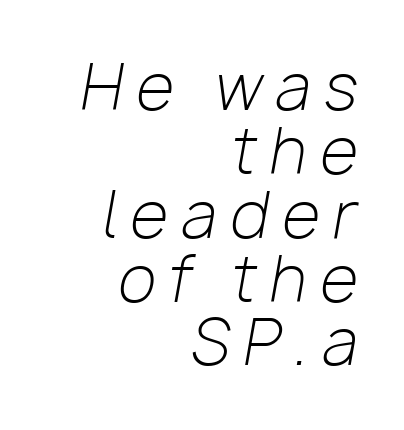
The gap between lines stays unmarked. The passage is arranged like a letterhead date or caption credit — flush right. Is this a fixed-width face? No — the glyphs have proportional, varying widths. The face used here has a pronounced slope to its letters. How are the letters spaced? Widely, with obvious added tracking.
